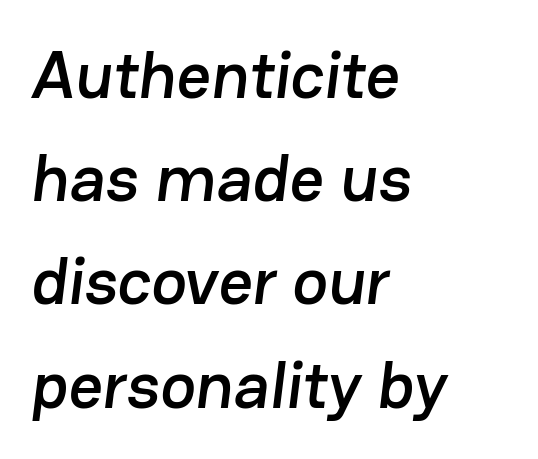
{"serif": "no", "width": "normal", "stroke_contrast": "low", "x_height": "medium", "monospaced": "no", "underline": "no", "align": "left", "line_spacing": "normal", "line_spacing_ratio": 1.54, "letter_spacing": "normal", "letter_spacing_em": 0.0, "glyph_px": 67}
